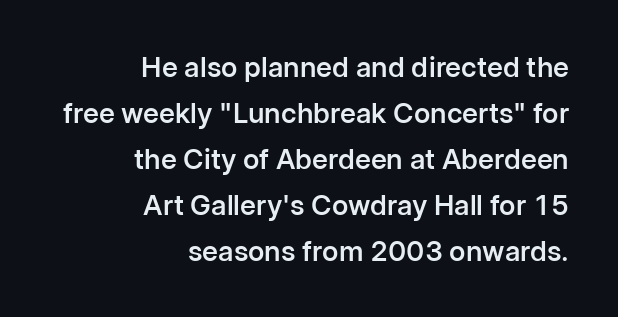
{"serif": "no", "italic": "no", "bold": "semi", "weight": "semibold", "width": "normal", "stroke_contrast": "low", "x_height": "medium", "monospaced": "no", "underline": "no", "align": "right", "line_spacing": "normal", "line_spacing_ratio": 1.64, "letter_spacing": "normal", "letter_spacing_em": 0.0, "glyph_px": 28}
